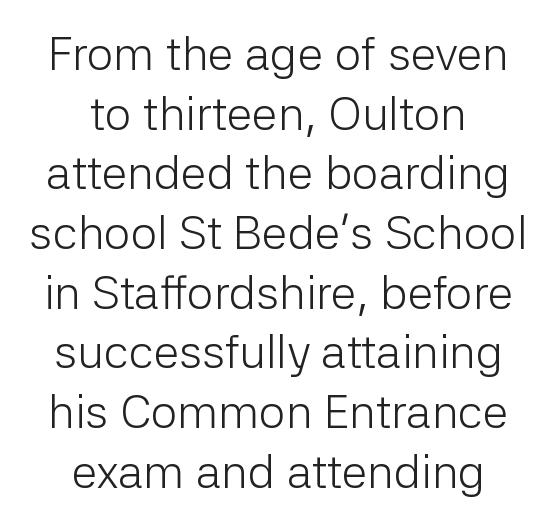
{"serif": "no", "italic": "no", "bold": "no", "weight": "light", "width": "normal", "stroke_contrast": "low", "x_height": "medium", "monospaced": "no", "underline": "no", "align": "center", "line_spacing": "normal", "line_spacing_ratio": 1.27, "letter_spacing": "normal", "letter_spacing_em": 0.0, "glyph_px": 47}
